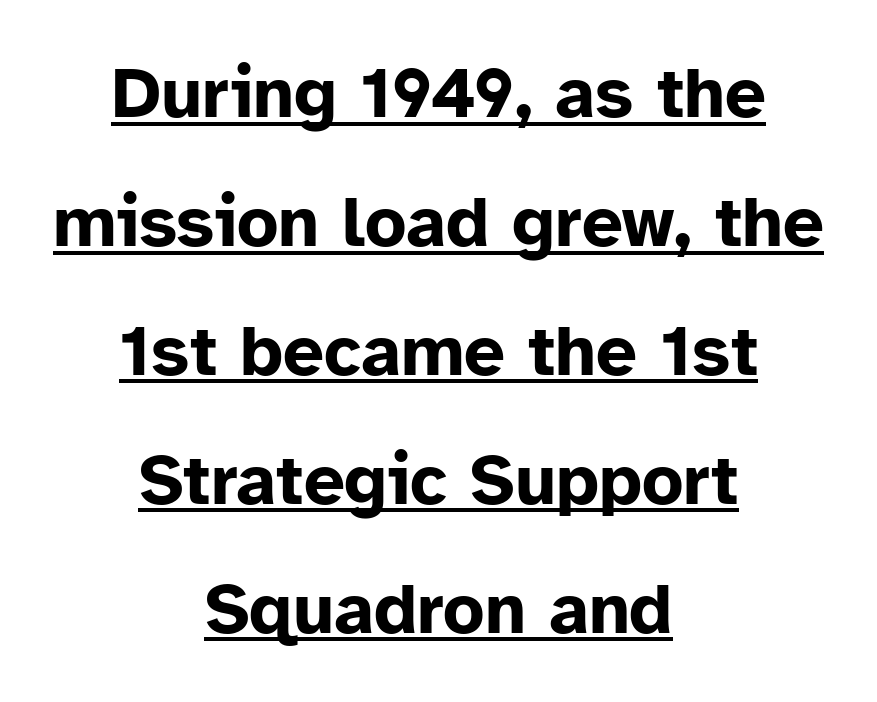
{"serif": "no", "italic": "no", "bold": "yes", "weight": "bold", "width": "normal", "stroke_contrast": "low", "x_height": "medium", "monospaced": "no", "underline": "yes", "align": "center", "line_spacing_ratio": 1.79, "letter_spacing": "normal", "letter_spacing_em": 0.0, "glyph_px": 72}
